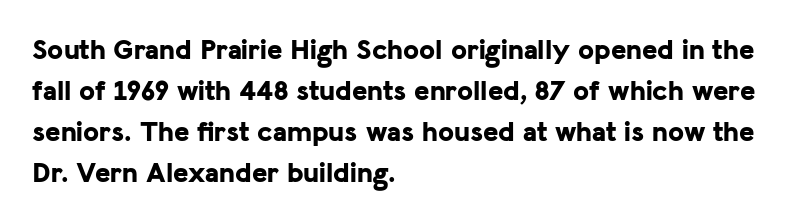
Observe the absence of serifs on each vertical stroke in this sample. These lines are rendered in a variable-pitch font. Quick note: not italic, upright. A dark, heavy texture on the line: the type is bold.
